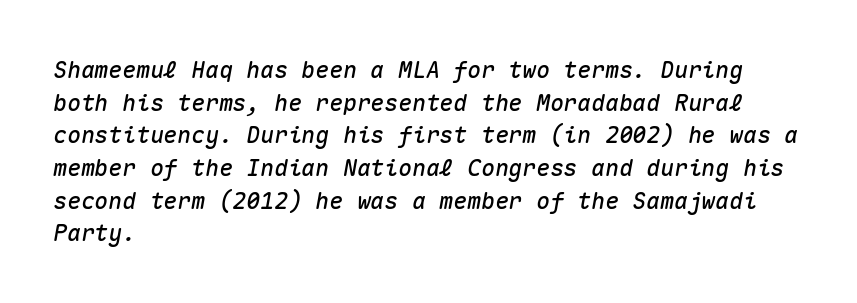
Q: Is the text italic (slanted)? A: Yes, it leans right by about 10 degrees.
Q: Is the text underlined? A: No.
Q: How is the paragraph aligned? A: Left-aligned.
Q: Is the spacing between letters normal or unusually wide? A: Normal.
Q: Is the spacing between lines tight, normal or loose? A: Normal.
